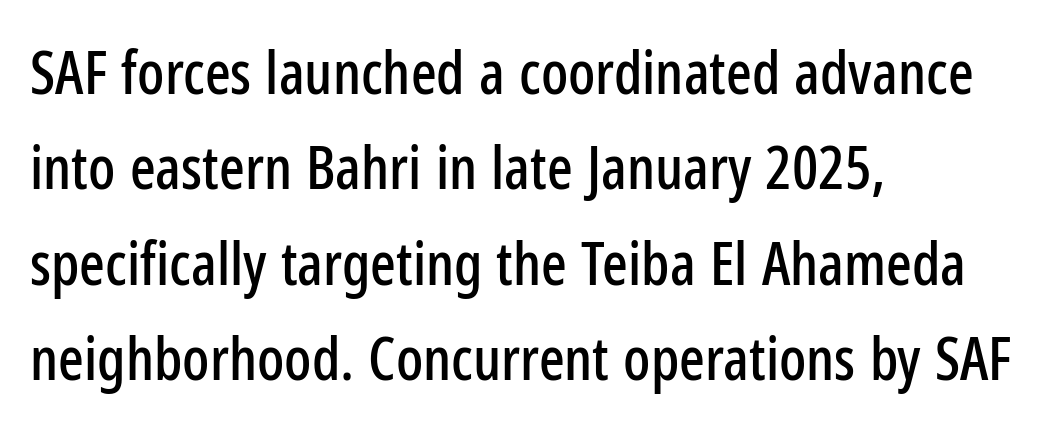
No word sits above an underline. The letters advance in unequal steps, a hallmark of proportional type. Leading matches the norm, producing a regular column. Note: no serifs on the glyphs. Nope, not italic — everything's standing straight. Is the letter spacing exaggerated? No — it looks like the ordinary default.
